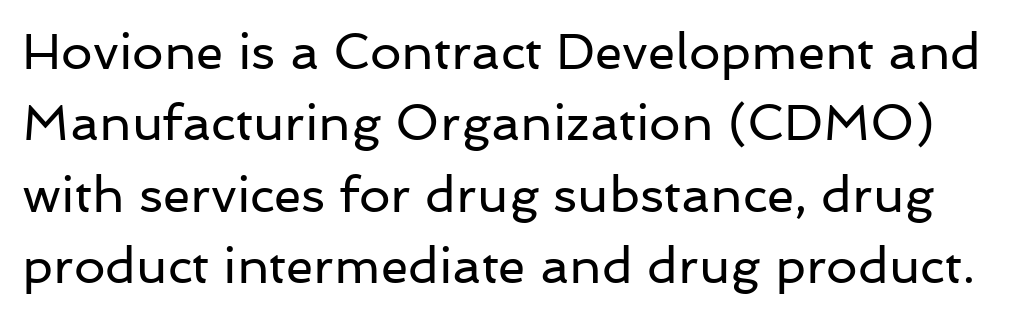
Q: Is the text bold? A: No.
Q: Is the text italic (slanted)? A: No, it is upright.
Q: Is the typeface a serif or a sans-serif typeface? A: Sans-serif.
Q: Is the text underlined? A: No.
Q: Is the spacing between letters normal or unusually wide? A: Normal.
Q: Is the spacing between lines tight, normal or loose? A: Normal.
Q: Width (condensed, normal, or wide)? A: Normal.
Q: Stroke contrast? A: Low.
Q: x-height? A: Medium.
Q: Monospaced? A: No.
